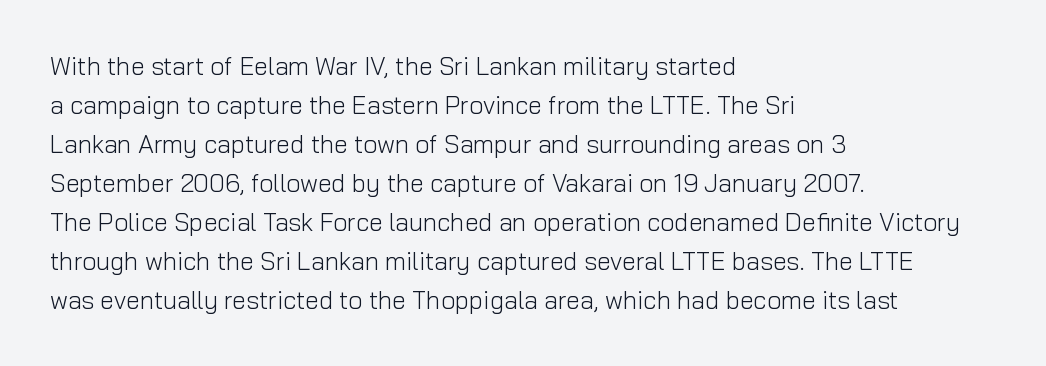
Q: Is the text bold? A: No.
Q: Is the text italic (slanted)? A: No, it is upright.
Q: Is the text underlined? A: No.
Q: How is the paragraph aligned? A: Left-aligned.
Q: Is the spacing between letters normal or unusually wide? A: Normal.
Q: Is the spacing between lines tight, normal or loose? A: Normal.
